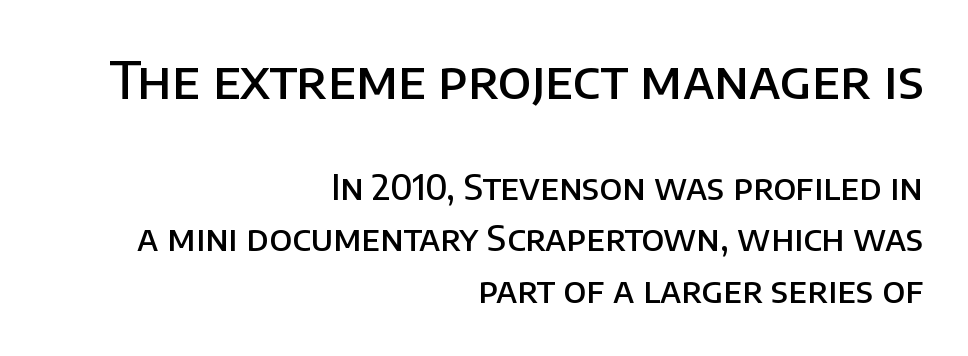
Typesetter's note: demi weight, one step under bold. Quick note: interline space is typical. Letter spacing: default. The string is rendered with underlining switched off. Typeset ragged left — the right edge is the straight one.
